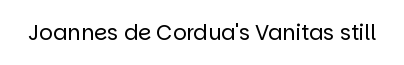
The passage shown is not underscored anywhere. The font's upright variant was chosen for this text. Stems here are at most as thick as an everyday book face. Observe the ordinary spacing: letters are neighbours, not strangers.
